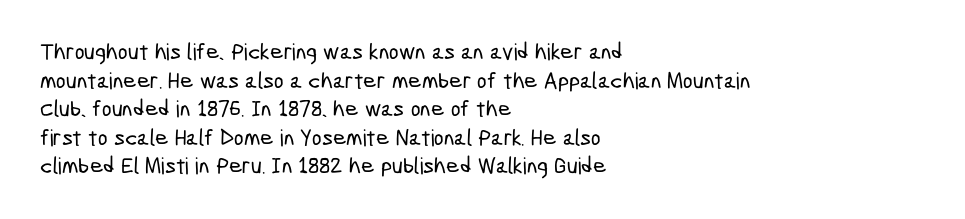
{"underline": "no", "align": "left", "line_spacing_ratio": 1.24, "letter_spacing": "normal", "letter_spacing_em": 0.0, "glyph_px": 23}
